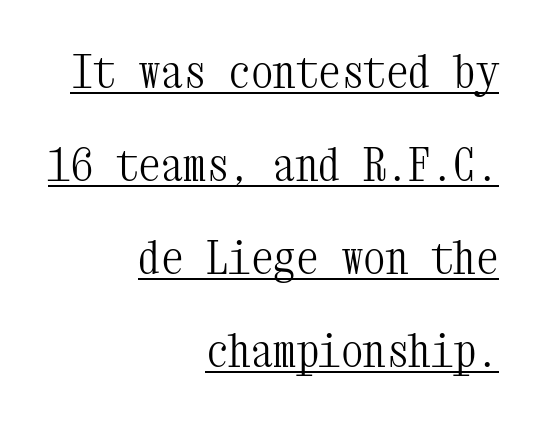
A great deal of white space separates one row of letters from the next. Nope, not italic — everything's standing straight. Reading down the block, your eye finds every line finishing at a fixed right position. You can tell from the footed stems that serif type was used. Students, observe the line beneath the letters — that is underlining.
